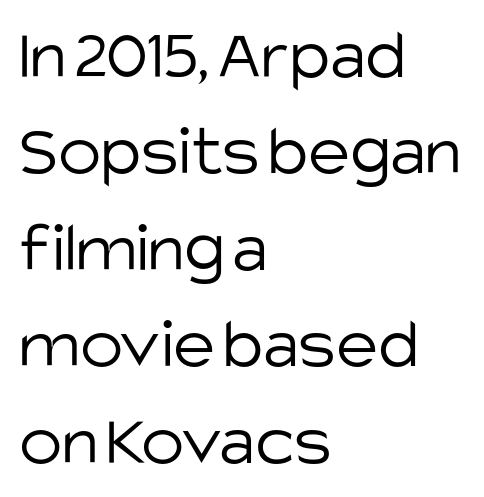
The image shows 72 px light sans-serif type, upright; set left-aligned, normal line spacing (1.34x), normal letter spacing, not underlined; low stroke contrast and a large x-height.
